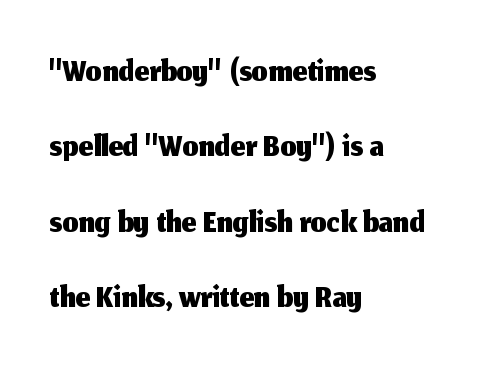
Nothing unusual about the tracking: characters are spaced as the font intends. Compared with typical paragraphs, the rows here are spaced about the same. A student would call this left alignment; a typographer would say flush left, rag right. Notice how the stems are strictly vertical — no italics here. Check where the strokes stop: nothing finishes them off — pure sans. Decoration check: the copy has no underline.
